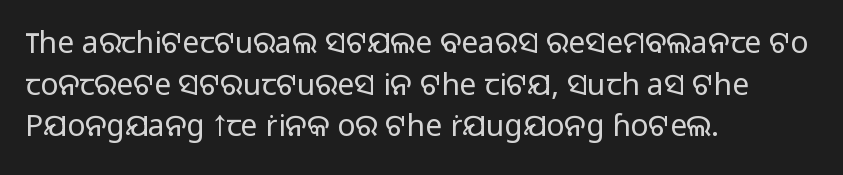
The image shows 30 px light sans-serif type, upright; set left-aligned, normal line spacing (1.39x), normal letter spacing, not underlined; low stroke contrast and a medium x-height.
